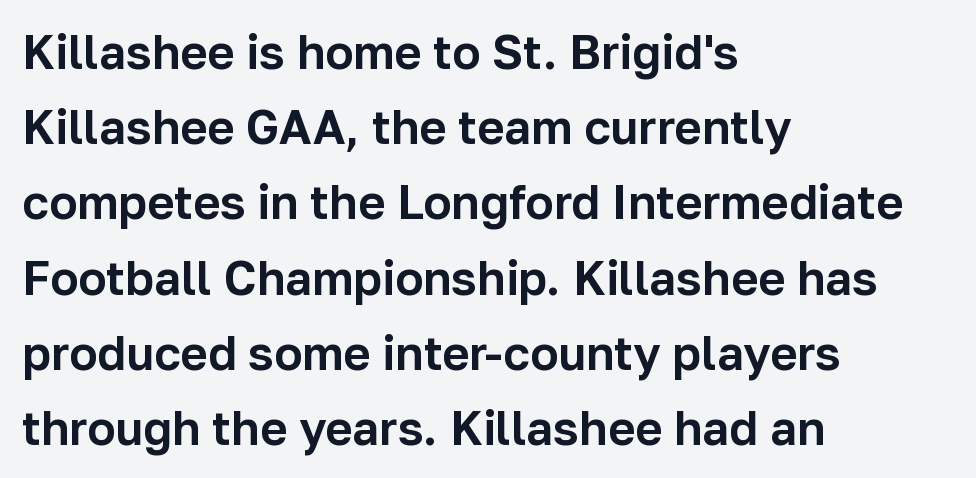
Only glyphs here, with clear space below each row. A typesetter would call this leading conventional body-copy spacing. This is roman type, the default non-slanted kind. Looks like regular typesetting: each glyph gets only the width it needs.
